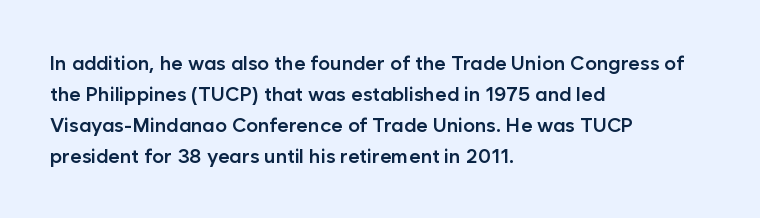
The typography opts for an upright posture over an oblique one. Line beginnings align vertically; line endings do not. Compared with typical body copy, the letter spacing here is the same. Does the leading feel generous? No, just average. Summary of weight: moderately heavy, a semibold.
